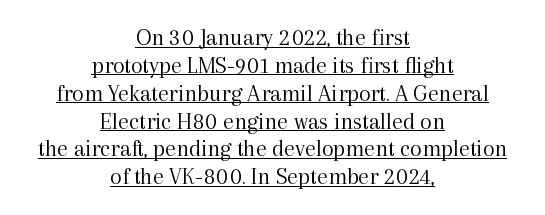
Each line is balanced around a shared central axis. How are the letters spaced? Ordinarily, with no added tracking. Quick note: underline on. Style check: upright. A quiet, ordinary-to-light weight characterises the typeface.
